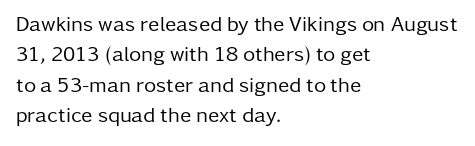
{"italic": "no", "bold": "no", "underline": "no", "align": "left", "line_spacing": "normal", "line_spacing_ratio": 1.45, "letter_spacing": "normal", "letter_spacing_em": 0.0, "glyph_px": 21}
